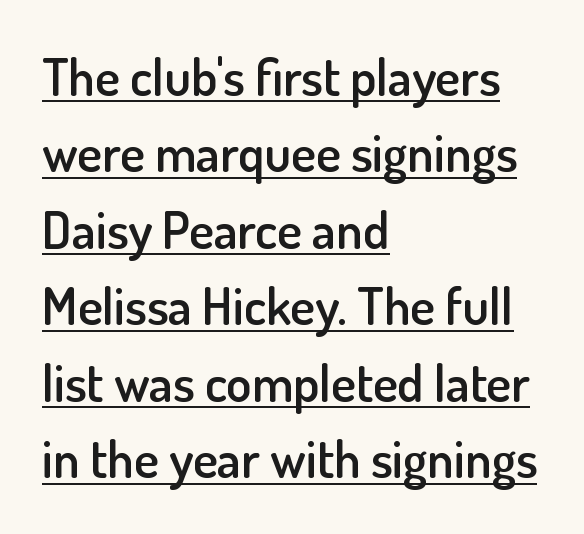
The image shows 52 px semibold sans-serif type, upright; set left-aligned, normal line spacing (1.47x), normal letter spacing, underlined; low stroke contrast and a small x-height.
